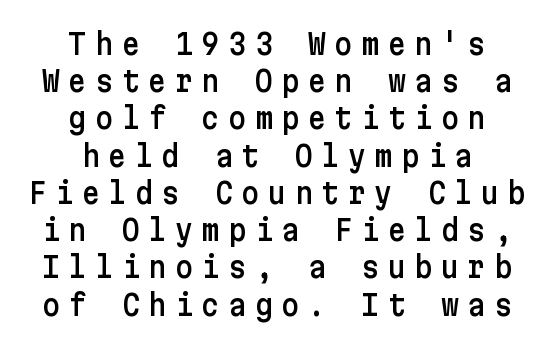
The image shows 28 px sans-serif type, upright; set centered, normal line spacing (1.33x), unusually wide letter spacing (+0.3 em), not underlined; low stroke contrast and a medium x-height.
